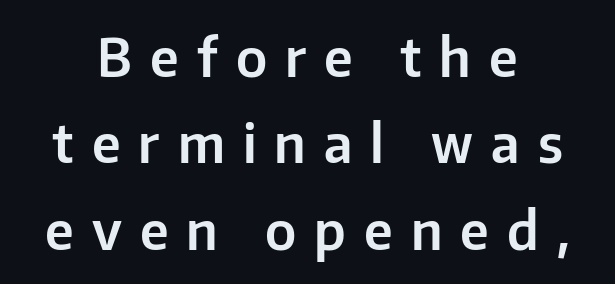
{"serif": "no", "italic": "no", "width": "normal", "stroke_contrast": "low", "x_height": "medium", "monospaced": "no", "underline": "no", "align": "center", "line_spacing": "normal", "line_spacing_ratio": 1.63, "letter_spacing": "wide", "letter_spacing_em": 0.34, "glyph_px": 53}
